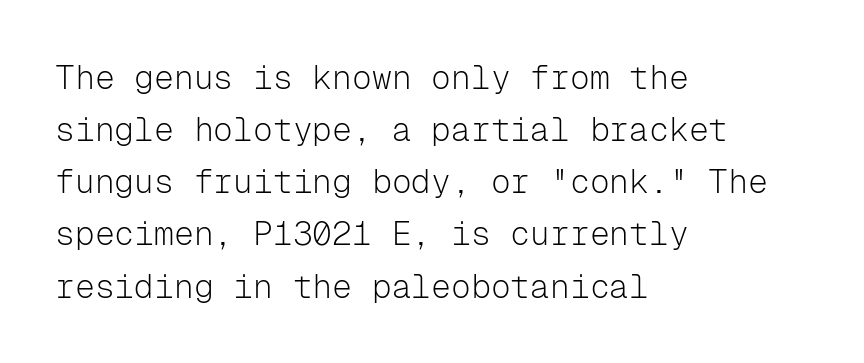
Quick note: not italic, upright. Regarding serifs, this sample does without them. Unmarked baselines from the first word to the last. The face used here is rendered with its standard letterfit. The space between consecutive lines is moderate.
